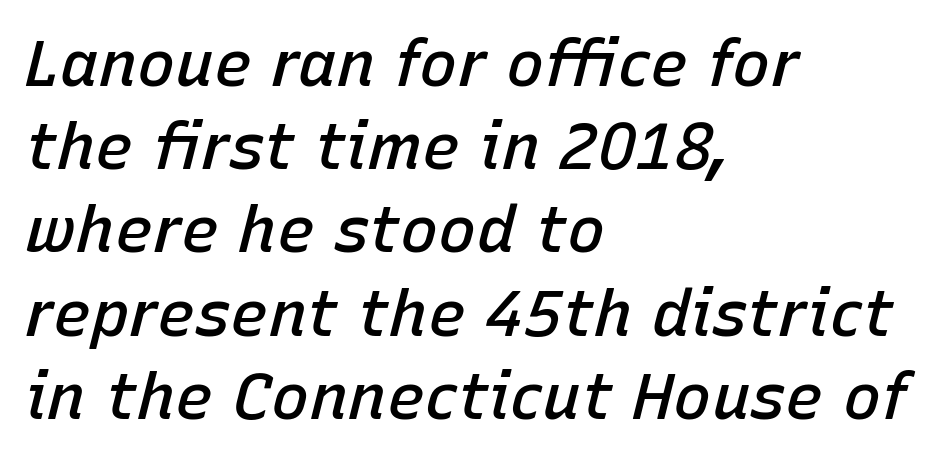
Looks like regular typesetting: each glyph gets only the width it needs. Where is the straight margin? On the left. The face used here is a semibold: visibly heavier than regular, lighter than bold. The face used here is rendered with its standard letterfit. An italicized treatment has been applied to the whole sample. Letters rest on an invisible, unmarked baseline.
